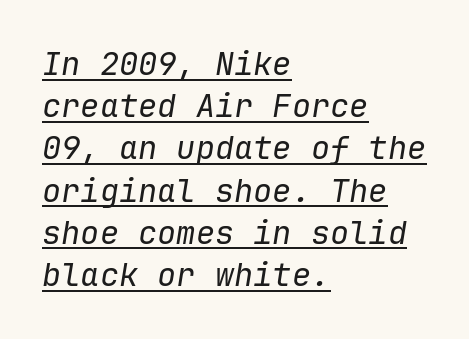
The image shows 32 px regular-weight type, italic (leaning right), monospaced; set left-aligned, normal line spacing (1.32x), normal letter spacing, underlined; low stroke contrast and a medium x-height.
